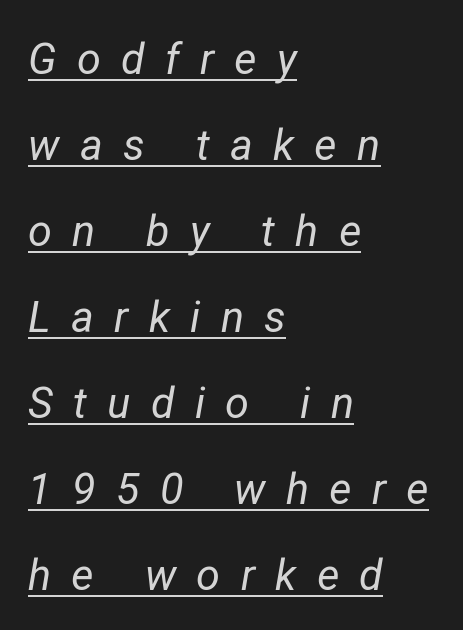
{"italic": "yes", "lean": "right", "slant_degrees": 12, "bold": "no", "weight": "regular", "width": "normal", "stroke_contrast": "low", "x_height": "medium", "monospaced": "no", "underline": "yes", "align": "left", "line_spacing": "loose", "line_spacing_ratio": 2.0, "letter_spacing": "wide", "letter_spacing_em": 0.47, "glyph_px": 43}
